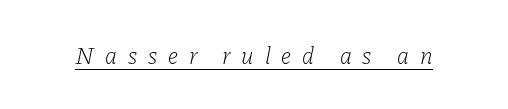
{"italic": "yes", "lean": "right", "slant_degrees": 11, "bold": "no", "underline": "yes", "letter_spacing": "wide", "letter_spacing_em": 0.45, "glyph_px": 24}
